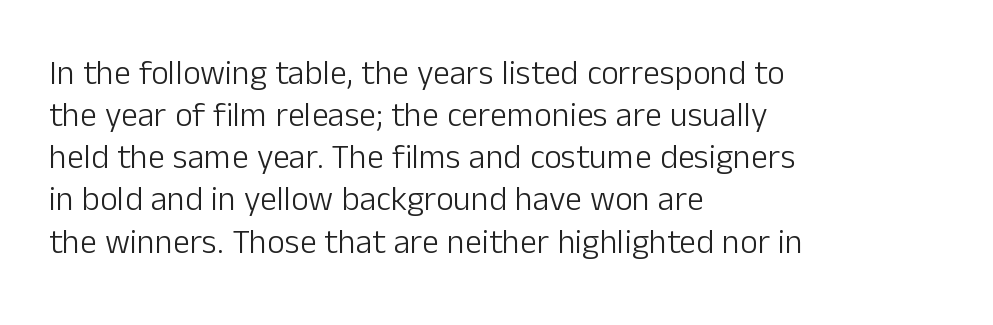
The image shows 34 px light sans-serif type, upright; set left-aligned, line spacing 1.24x, normal letter spacing, not underlined; low stroke contrast and a medium x-height.
